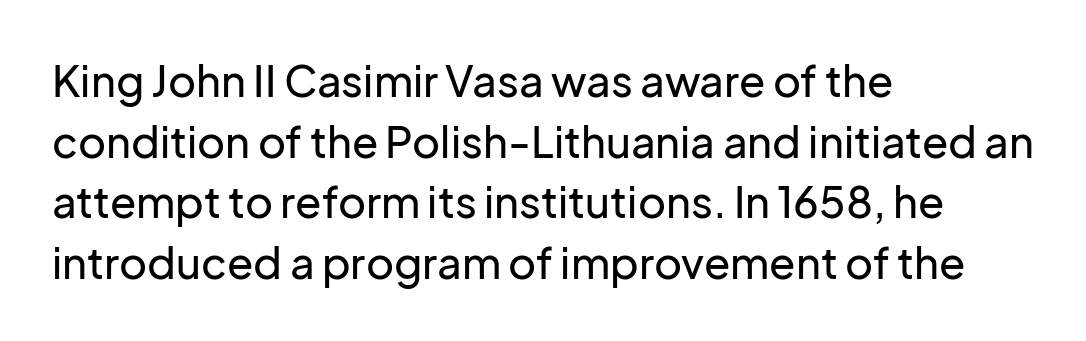
{"serif": "no", "italic": "no", "width": "normal", "stroke_contrast": "low", "x_height": "medium", "monospaced": "no", "underline": "no", "align": "left", "line_spacing": "normal", "line_spacing_ratio": 1.41, "letter_spacing": "normal", "letter_spacing_em": 0.0, "glyph_px": 43}
